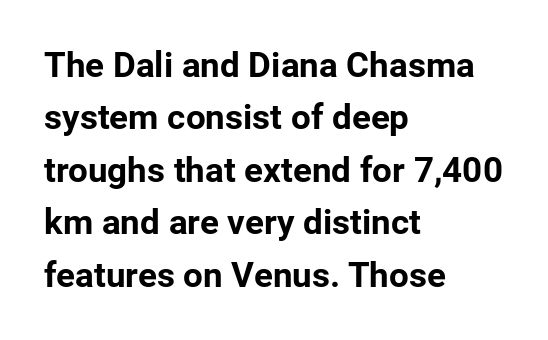
{"serif": "no", "italic": "no", "bold": "yes", "weight": "bold", "width": "normal", "stroke_contrast": "low", "x_height": "medium", "monospaced": "no", "underline": "no", "align": "left", "line_spacing": "normal", "line_spacing_ratio": 1.5, "letter_spacing": "normal", "letter_spacing_em": 0.0, "glyph_px": 35}
